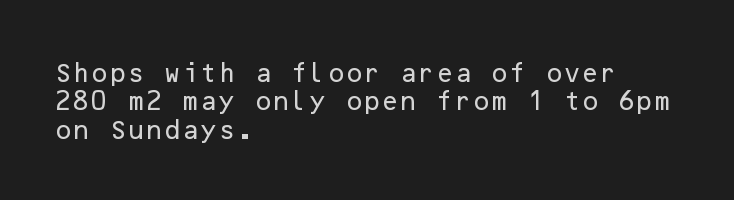
The image shows 21 px text type, upright; set left-aligned, normal line spacing (1.35x), normal letter spacing, not underlined.
